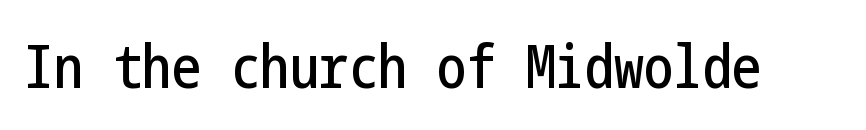
{"serif": "no", "italic": "no", "width": "condensed", "stroke_contrast": "low", "x_height": "medium", "underline": "no", "letter_spacing": "normal", "letter_spacing_em": 0.0, "glyph_px": 59}
